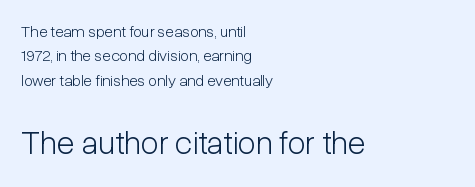
{"serif": "no", "italic": "no", "bold": "no", "weight": "light", "width": "condensed", "stroke_contrast": "low", "x_height": "medium", "monospaced": "no", "underline": "no", "align": "left", "line_spacing": "normal", "line_spacing_ratio": 1.53, "letter_spacing": "normal", "letter_spacing_em": 0.0, "larger_block": "second", "size_ratio": 2.06, "glyph_px": 33}
